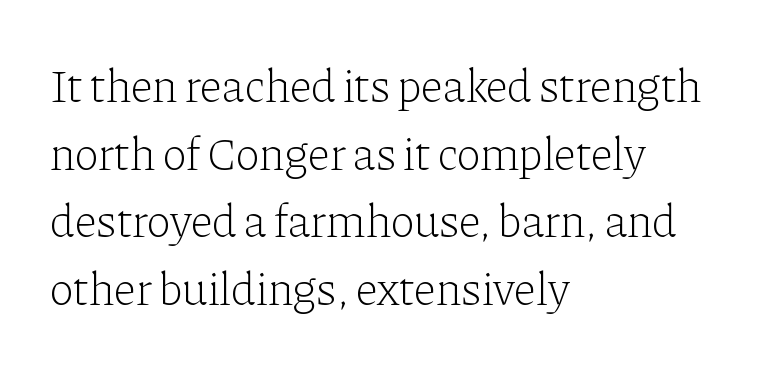
The image shows 46 px light serif type, upright; set left-aligned, normal line spacing (1.47x), normal letter spacing, not underlined; low stroke contrast and a medium x-height.
